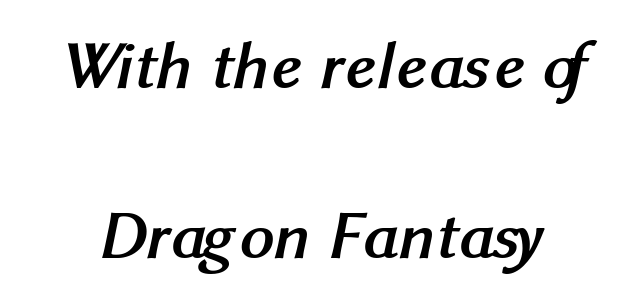
Q: Is the text bold? A: Yes.
Q: Is the typeface a serif or a sans-serif typeface? A: Sans-serif.
Q: Is the text underlined? A: No.
Q: Is the spacing between letters normal or unusually wide? A: Normal.
Q: Is the spacing between lines tight, normal or loose? A: Loose.
Q: Width (condensed, normal, or wide)? A: Normal.
Q: Stroke contrast? A: Medium.
Q: x-height? A: Medium.
Q: Monospaced? A: No.
